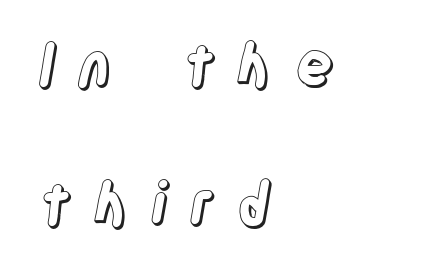
{"width": "condensed", "x_height": "large", "monospaced": "no", "underline": "no", "align": "left", "line_spacing": "loose", "line_spacing_ratio": 2.36, "letter_spacing": "wide", "letter_spacing_em": 0.36, "glyph_px": 59}
